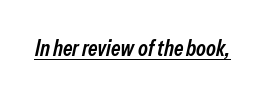
This is the in-between weight designers call semibold or demi. The letters are slanted; this is an italic face. A typesetter would call this zero additional tracking. The rendering uses the underline text-decoration.
